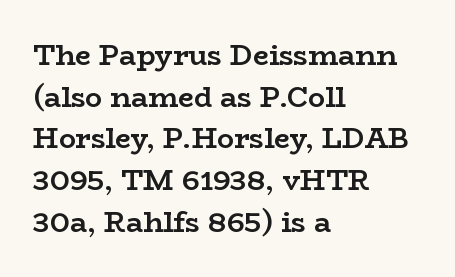
{"serif": "yes", "italic": "no", "bold": "yes", "weight": "semibold", "width": "wide", "stroke_contrast": "low", "x_height": "medium", "monospaced": "no", "underline": "no", "align": "left", "line_spacing": "normal", "line_spacing_ratio": 1.49, "letter_spacing": "normal", "letter_spacing_em": 0.0, "glyph_px": 28}
